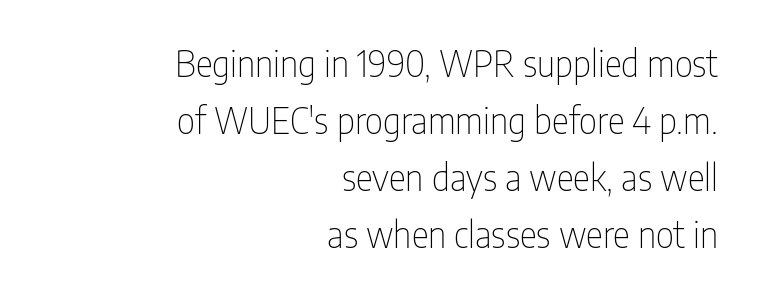
The image shows 36 px thin, condensed sans-serif type, upright; set right-aligned, normal line spacing (1.58x), normal letter spacing, not underlined; low stroke contrast and a medium x-height.
